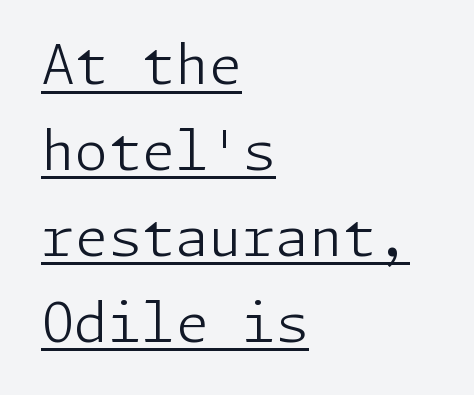
{"serif": "no", "italic": "no", "bold": "no", "weight": "light", "width": "normal", "stroke_contrast": "low", "x_height": "medium", "underline": "yes", "align": "left", "line_spacing": "normal", "line_spacing_ratio": 1.59, "letter_spacing": "normal", "letter_spacing_em": 0.0, "glyph_px": 54}
